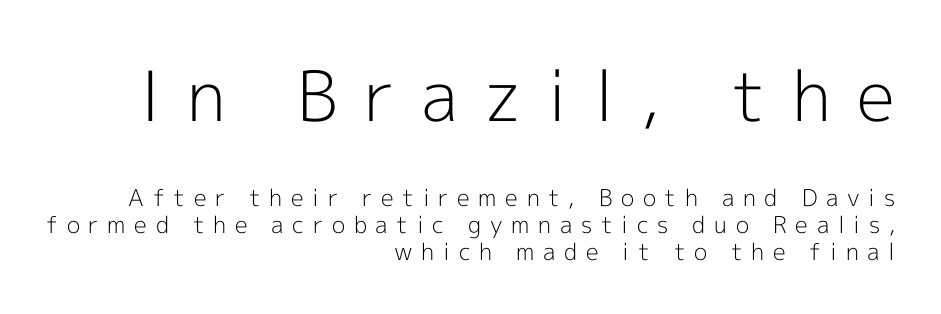
The image shows 69 px light sans-serif type, upright; set right-aligned, line spacing 1.16x, unusually wide letter spacing (+0.38 em), not underlined; the first (top) block is 3.0x larger; a medium x-height.
